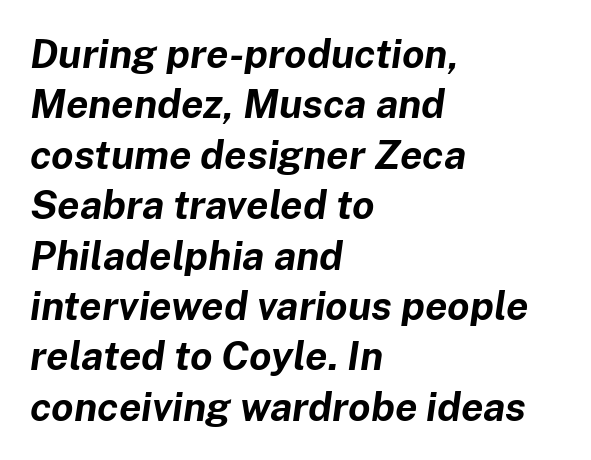
{"italic": "yes", "lean": "right", "slant_degrees": 8, "bold": "yes", "weight": "bold", "width": "normal", "stroke_contrast": "low", "x_height": "medium", "monospaced": "no", "underline": "no", "align": "left", "line_spacing": "normal", "line_spacing_ratio": 1.26, "letter_spacing": "normal", "letter_spacing_em": 0.0, "glyph_px": 40}
